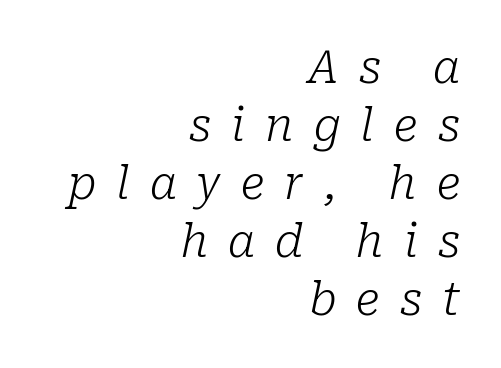
The rendering inserts visible extra space after every character. This block has exactly the height ordinary leading produces. Here the designer chose a conventional face with non-uniform glyph widths. The specimen omits any rule beneath the text block's lines.
